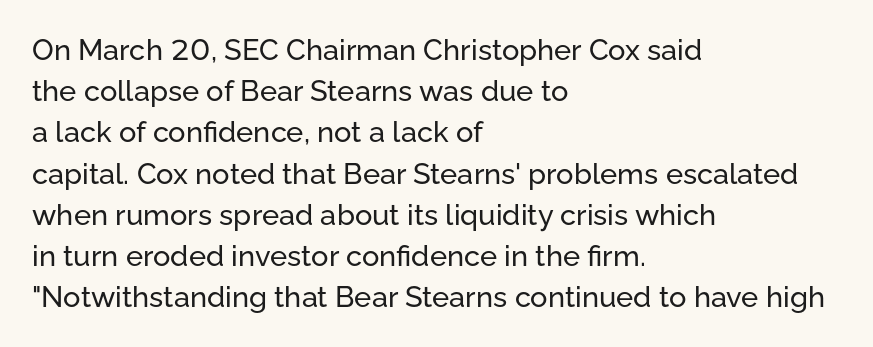
Q: Is the text italic (slanted)? A: No, it is upright.
Q: Is the typeface a serif or a sans-serif typeface? A: Sans-serif.
Q: Is the text underlined? A: No.
Q: How is the paragraph aligned? A: Left-aligned.
Q: Is the spacing between letters normal or unusually wide? A: Normal.
Q: Is the spacing between lines tight, normal or loose? A: Normal.
Q: Width (condensed, normal, or wide)? A: Normal.
Q: Stroke contrast? A: Low.
Q: x-height? A: Medium.
Q: Monospaced? A: No.
